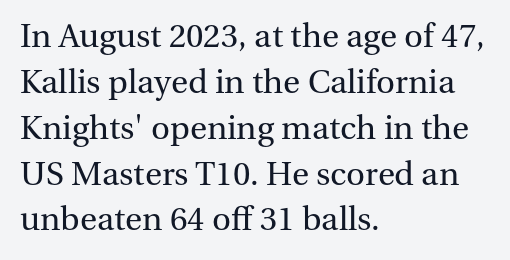
Is this a fixed-width face? No — the glyphs have proportional, varying widths. The font is comparable to plain body text, perhaps lighter. Glyph-to-glyph distance matches everyday printed text. Letterform terminals end in serifs throughout the passage. These lines were composed using upright roman letters.
